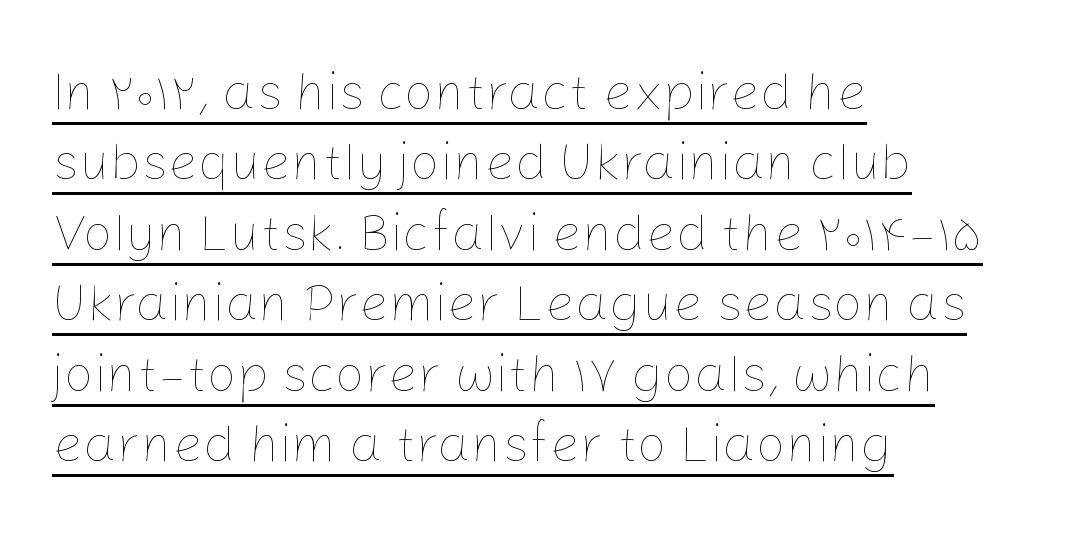
{"italic": "no", "bold": "no", "weight": "thin", "width": "normal", "stroke_contrast": "low", "x_height": "medium", "monospaced": "no", "underline": "yes", "align": "left", "line_spacing": "normal", "line_spacing_ratio": 1.33, "letter_spacing": "normal", "letter_spacing_em": 0.0, "glyph_px": 53}
